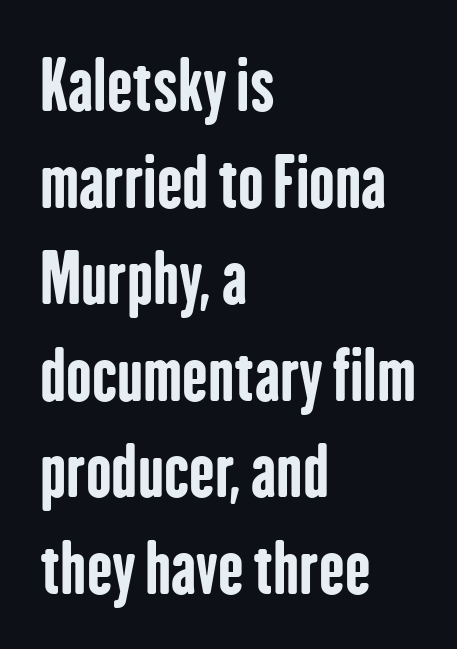
The image shows 68 px bold, condensed sans-serif type, upright; set left-aligned, normal line spacing (1.42x), normal letter spacing, not underlined; low stroke contrast and a medium x-height.
